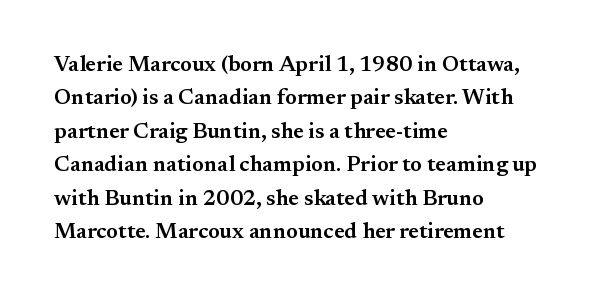
Rows of type keep a routine distance in the vertical direction. Default kerning and tracking; the words read as compact shapes. The font's upright variant was chosen for this text. As a designer I'd log this as weight 600, semibold. The string is rendered with underlining switched off.
